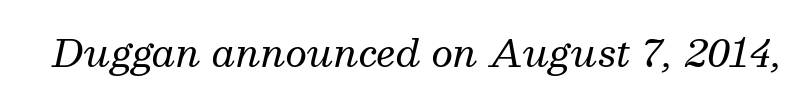
The image shows 38 px regular-weight serif type, italic (leaning right); set normal letter spacing, not underlined; medium stroke contrast and a medium x-height.
